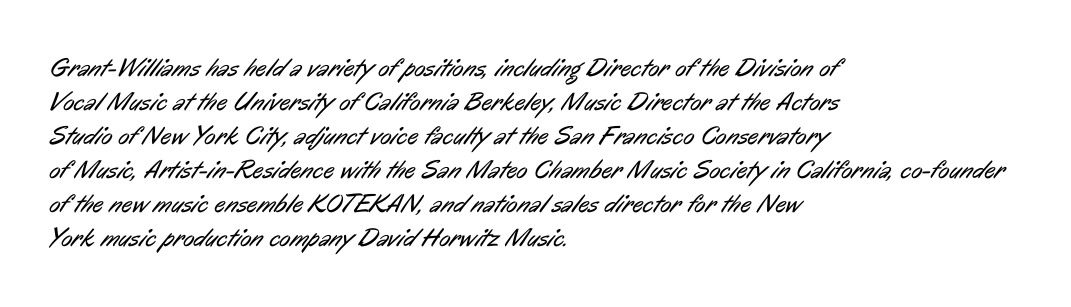
The image shows 26 px text type; set left-aligned, normal line spacing (1.31x), normal letter spacing, not underlined.
